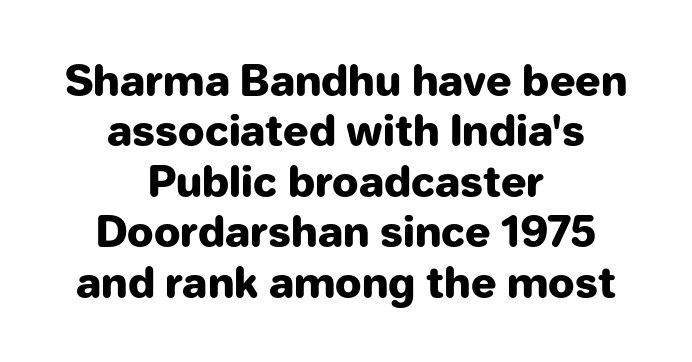
Q: Is the text bold? A: Yes.
Q: Is the text italic (slanted)? A: No, it is upright.
Q: Is the typeface a serif or a sans-serif typeface? A: Sans-serif.
Q: Is the text underlined? A: No.
Q: How is the paragraph aligned? A: Centered.
Q: Is the spacing between letters normal or unusually wide? A: Normal.
Q: Width (condensed, normal, or wide)? A: Normal.
Q: Stroke contrast? A: Low.
Q: x-height? A: Medium.
Q: Monospaced? A: No.
